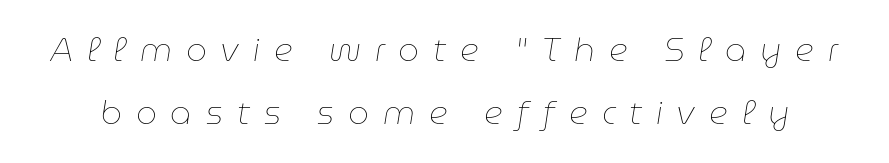
{"italic": "yes", "lean": "right", "slant_degrees": 9, "bold": "no", "weight": "thin", "width": "normal", "stroke_contrast": "low", "x_height": "medium", "monospaced": "no", "underline": "no", "line_spacing": "loose", "line_spacing_ratio": 1.92, "letter_spacing": "wide", "letter_spacing_em": 0.42, "glyph_px": 33}
